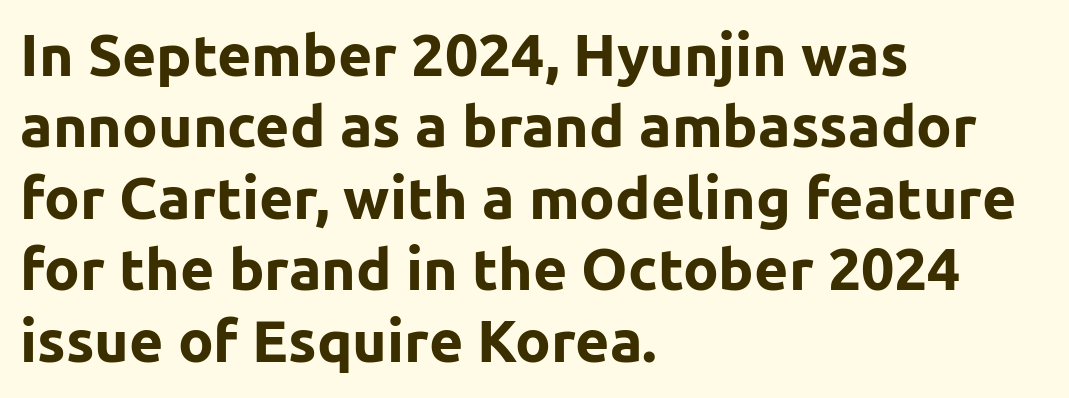
{"serif": "no", "italic": "no", "bold": "yes", "weight": "bold", "width": "normal", "stroke_contrast": "low", "x_height": "medium", "monospaced": "no", "underline": "no", "align": "left", "line_spacing_ratio": 1.21, "letter_spacing": "normal", "letter_spacing_em": 0.0, "glyph_px": 59}
